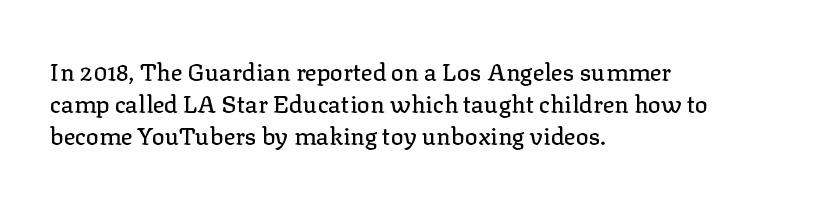
{"italic": "no", "underline": "no", "align": "left", "line_spacing": "normal", "line_spacing_ratio": 1.33, "letter_spacing": "normal", "letter_spacing_em": 0.0, "glyph_px": 24}
